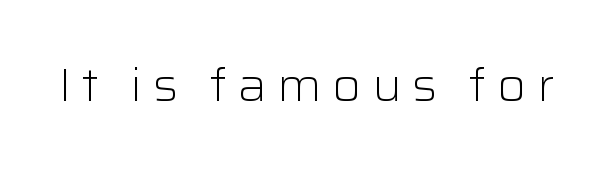
Q: Is the text bold? A: No.
Q: Is the text italic (slanted)? A: No, it is upright.
Q: Is the typeface a serif or a sans-serif typeface? A: Sans-serif.
Q: Is the text underlined? A: No.
Q: Is the spacing between letters normal or unusually wide? A: Unusually wide.
Q: Width (condensed, normal, or wide)? A: Normal.
Q: Stroke contrast? A: Low.
Q: x-height? A: Medium.
Q: Monospaced? A: No.
